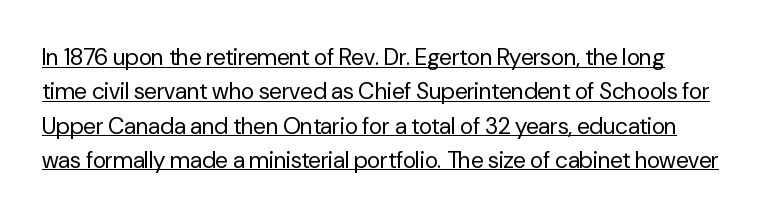
Every stem runs plumb, perpendicular to the baseline. Is the block centered? No — it sits flush against the left margin. No chunkiness to these letters — they're not bold. Students, observe: this is what conventionally led text looks like. Quick note: underline on. How are the letters spaced? Ordinarily, with no added tracking.
